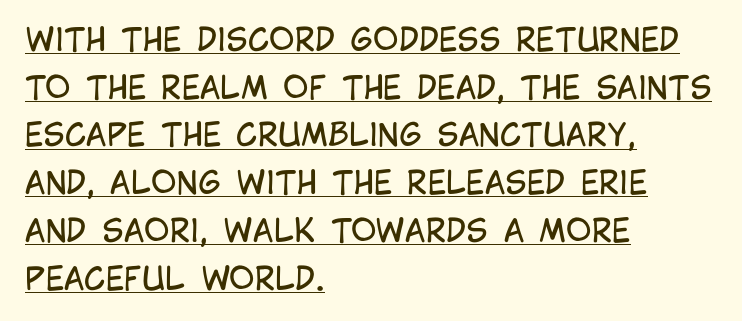
Q: Is the text bold? A: No.
Q: Is the text italic (slanted)? A: No, it is upright.
Q: Is the typeface a serif or a sans-serif typeface? A: Sans-serif.
Q: Is the text underlined? A: Yes.
Q: How is the paragraph aligned? A: Left-aligned.
Q: Is the spacing between letters normal or unusually wide? A: Normal.
Q: Is the spacing between lines tight, normal or loose? A: Normal.
Q: Width (condensed, normal, or wide)? A: Condensed.
Q: Stroke contrast? A: Low.
Q: x-height? A: Large.
Q: Monospaced? A: No.
